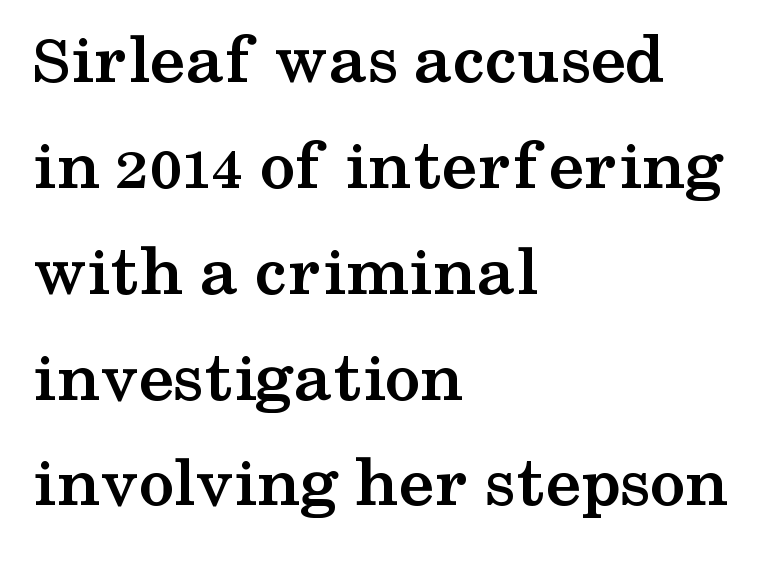
{"serif": "yes", "italic": "no", "bold": "yes", "weight": "semibold", "width": "wide", "stroke_contrast": "medium", "x_height": "medium", "monospaced": "no", "underline": "no", "align": "left", "line_spacing": "normal", "line_spacing_ratio": 1.47, "letter_spacing": "normal", "letter_spacing_em": 0.0, "glyph_px": 72}
